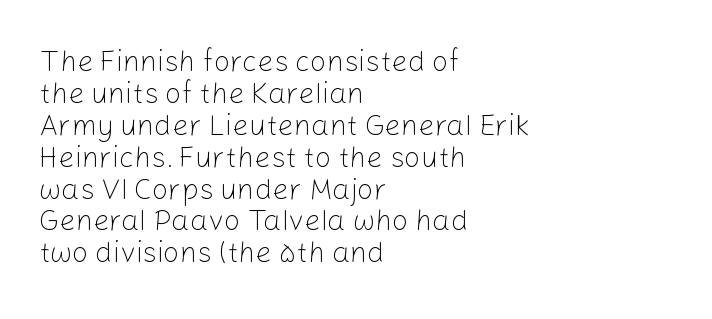
{"serif": "no", "italic": "no", "bold": "no", "weight": "light", "width": "normal", "stroke_contrast": "low", "x_height": "medium", "monospaced": "no", "underline": "no", "align": "left", "line_spacing": "tight", "line_spacing_ratio": 1.1, "letter_spacing": "normal", "letter_spacing_em": 0.0, "glyph_px": 29}
